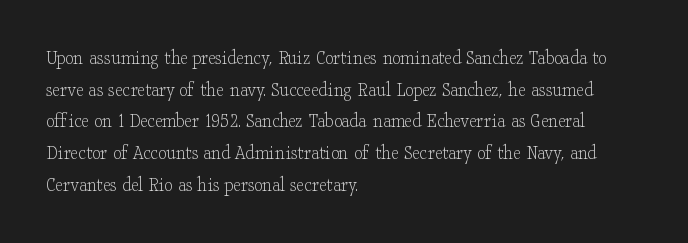
Q: Is the text bold? A: No.
Q: Is the text italic (slanted)? A: No, it is upright.
Q: Is the text underlined? A: No.
Q: How is the paragraph aligned? A: Left-aligned.
Q: Is the spacing between letters normal or unusually wide? A: Normal.
Q: Is the spacing between lines tight, normal or loose? A: Normal.
